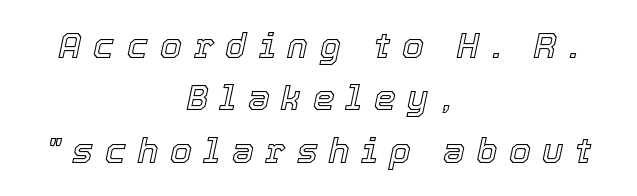
Is this a fixed-width face? No — the glyphs have proportional, varying widths. Honestly, the letter spacing is so wide it's the main thing you notice. Horizontally, the lines are justified to the midpoint only. Words float on clear page, feet unadorned. The passage shown leans; its letterforms are oblique.
